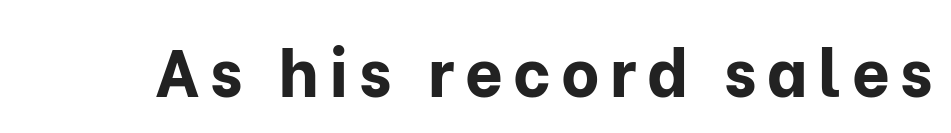
Q: Is the text bold? A: Yes.
Q: Is the text italic (slanted)? A: No, it is upright.
Q: Is the typeface a serif or a sans-serif typeface? A: Sans-serif.
Q: Is the text underlined? A: No.
Q: Width (condensed, normal, or wide)? A: Normal.
Q: Stroke contrast? A: Low.
Q: x-height? A: Medium.
Q: Monospaced? A: No.
